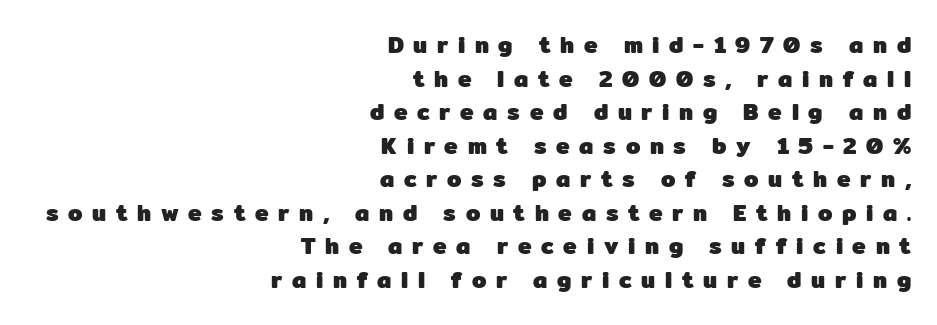
The passage shown is not underscored anywhere. Plenty of ink on the page — the face is bold. It's the straight-up-and-down kind of type. Display-style spreading of the glyphs; the letterfit is very open.
